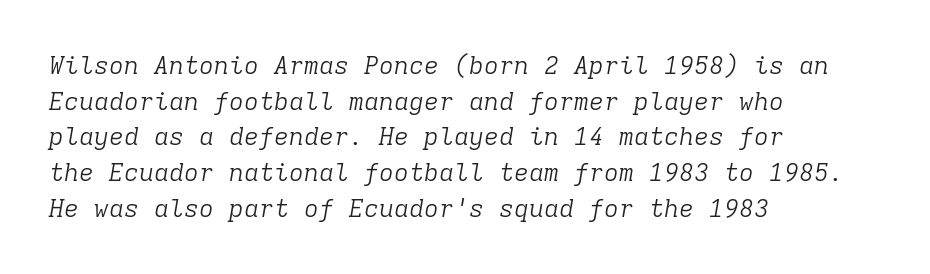
Counters stay open thanks to moderate or lighter strokes. The lettering tilts uniformly, giving the passage an italic look. Leftover space on each line is placed entirely after the last word. There is no visible air inserted between adjacent glyphs. Each row of text sits above clean, open space. Baseline-to-baseline distance is the conventional proportion of letter height.
